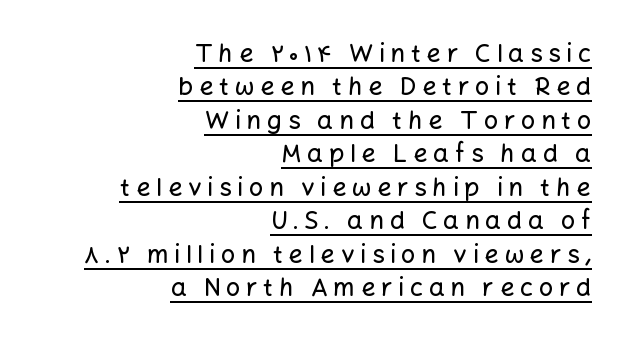
Q: Is the text italic (slanted)? A: No, it is upright.
Q: Is the text underlined? A: Yes.
Q: How is the paragraph aligned? A: Right-aligned.
Q: Is the spacing between letters normal or unusually wide? A: Unusually wide.
Q: Is the spacing between lines tight, normal or loose? A: Normal.
